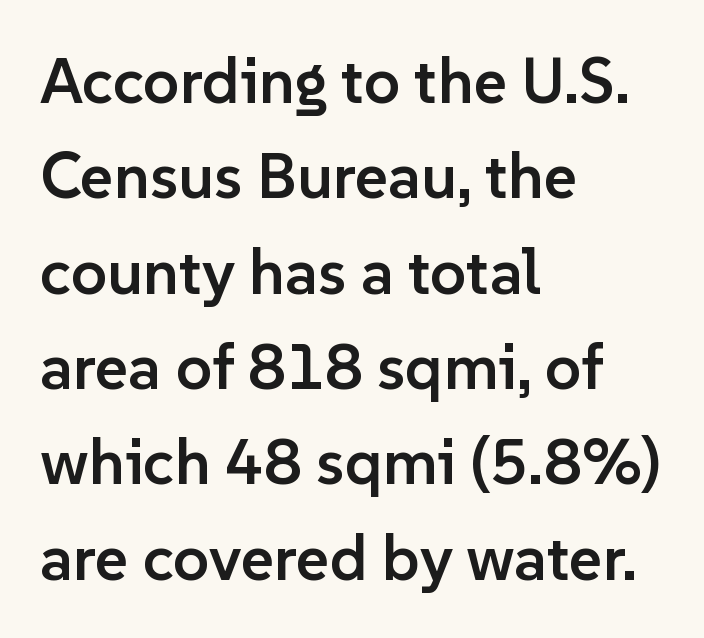
The image shows 64 px semibold sans-serif type, upright; set left-aligned, normal line spacing (1.49x), normal letter spacing, not underlined; low stroke contrast and a medium x-height.
